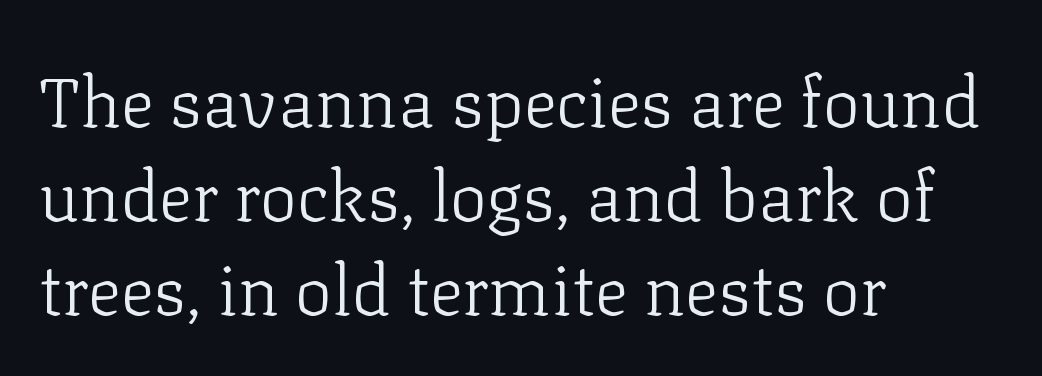
Q: Is the text bold? A: No.
Q: Is the text italic (slanted)? A: No, it is upright.
Q: Is the typeface a serif or a sans-serif typeface? A: Serif.
Q: Is the text underlined? A: No.
Q: How is the paragraph aligned? A: Left-aligned.
Q: Is the spacing between letters normal or unusually wide? A: Normal.
Q: Is the spacing between lines tight, normal or loose? A: Normal.
Q: Width (condensed, normal, or wide)? A: Normal.
Q: Stroke contrast? A: Low.
Q: x-height? A: Medium.
Q: Monospaced? A: No.
